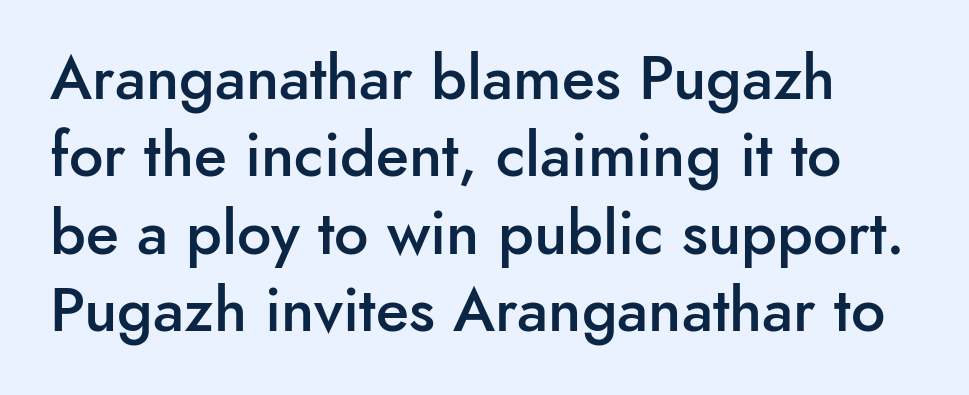
The face used here is rendered with its standard letterfit. Each letter keeps its own natural width here, so spacing adapts to shape. The letters are semibold — heavier than regular but short of a full bold. Typographically, this falls in the sans-serif category. The lines sit at an ordinary, default distance from one another.
